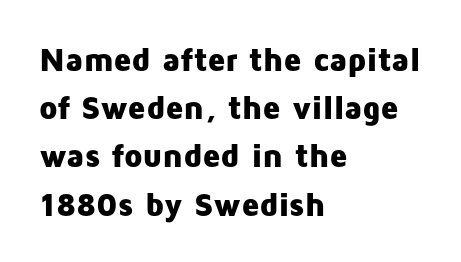
Q: Is the text bold? A: Yes.
Q: Is the text italic (slanted)? A: No, it is upright.
Q: Is the typeface a serif or a sans-serif typeface? A: Sans-serif.
Q: Is the text underlined? A: No.
Q: How is the paragraph aligned? A: Left-aligned.
Q: Is the spacing between letters normal or unusually wide? A: Normal.
Q: Is the spacing between lines tight, normal or loose? A: Normal.
Q: Width (condensed, normal, or wide)? A: Normal.
Q: Stroke contrast? A: Low.
Q: x-height? A: Medium.
Q: Monospaced? A: No.
